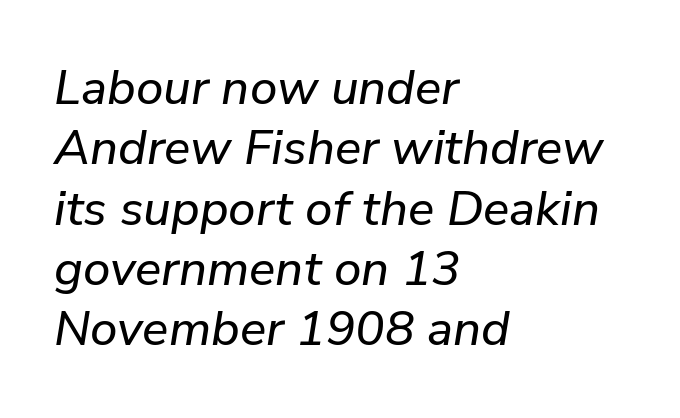
The image shows 49 px text type, italic (leaning right); set left-aligned, line spacing 1.23x, normal letter spacing, not underlined; low stroke contrast and a medium x-height.
